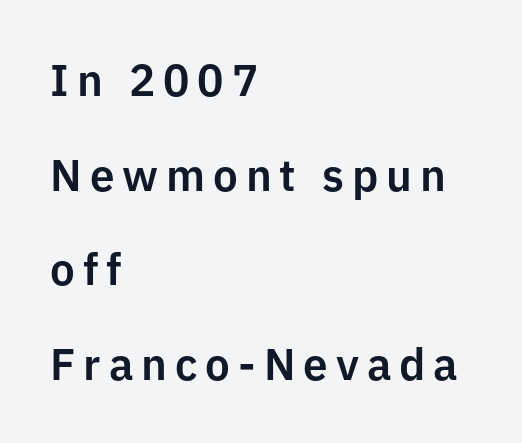
Q: Is the text italic (slanted)? A: No, it is upright.
Q: Is the typeface a serif or a sans-serif typeface? A: Sans-serif.
Q: Is the text underlined? A: No.
Q: How is the paragraph aligned? A: Left-aligned.
Q: Is the spacing between lines tight, normal or loose? A: Loose.
Q: Width (condensed, normal, or wide)? A: Normal.
Q: Stroke contrast? A: Low.
Q: x-height? A: Medium.
Q: Monospaced? A: No.
